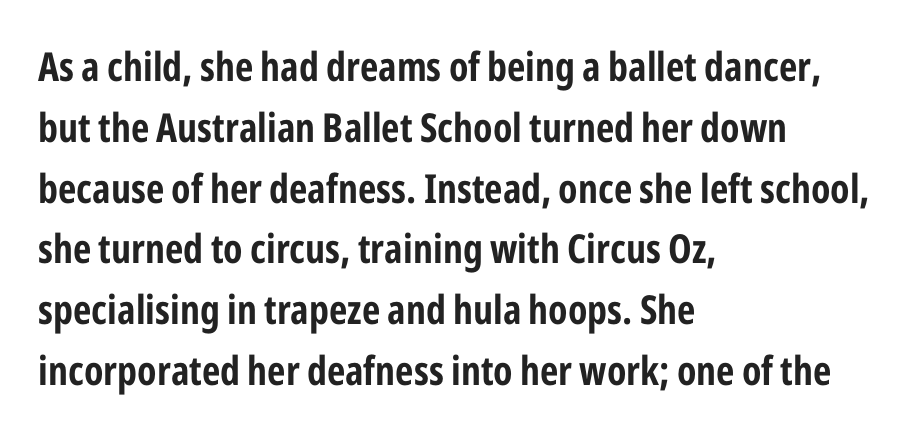
{"serif": "no", "italic": "no", "bold": "yes", "weight": "bold", "width": "condensed", "stroke_contrast": "low", "x_height": "medium", "monospaced": "no", "underline": "no", "align": "left", "line_spacing": "normal", "line_spacing_ratio": 1.52, "letter_spacing": "normal", "letter_spacing_em": 0.0, "glyph_px": 40}
